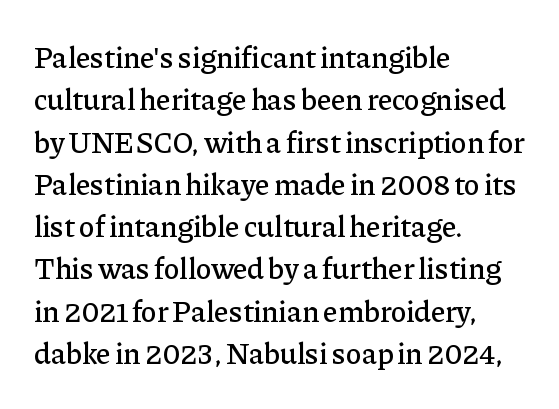
The string is rendered with underlining switched off. Line beginnings align vertically; line endings do not. The line-height multiplier appears to be the usual default. Ordinary non-slanted type is in use. Is this a fixed-width face? No — the glyphs have proportional, varying widths. Are there feet on the stems? There are — it's a serif.
